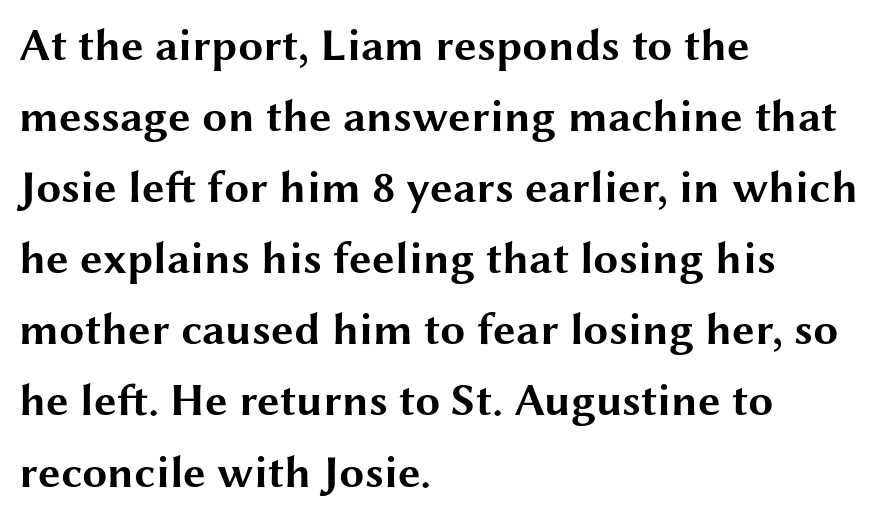
Strong, thick strokes mark this as bold type. Each letter keeps its own natural width here, so spacing adapts to shape. Check the space under the baseline: it is left empty. The lettering stays uniformly vertical, giving the passage a roman look. The passage shown stacks its lines at a standard gap. The passage shown has conventional tracking throughout.
